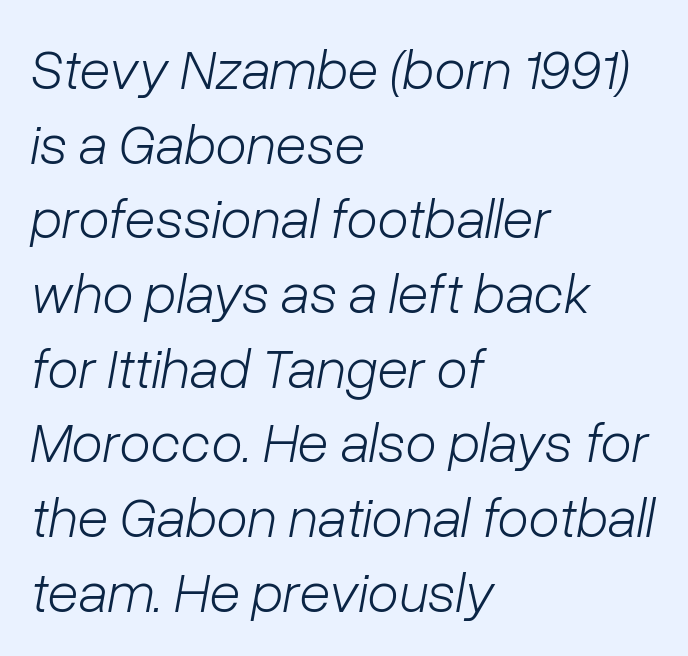
The image shows 57 px light type, italic (leaning right); set left-aligned, normal line spacing (1.31x), normal letter spacing, not underlined; low stroke contrast and a medium x-height.
